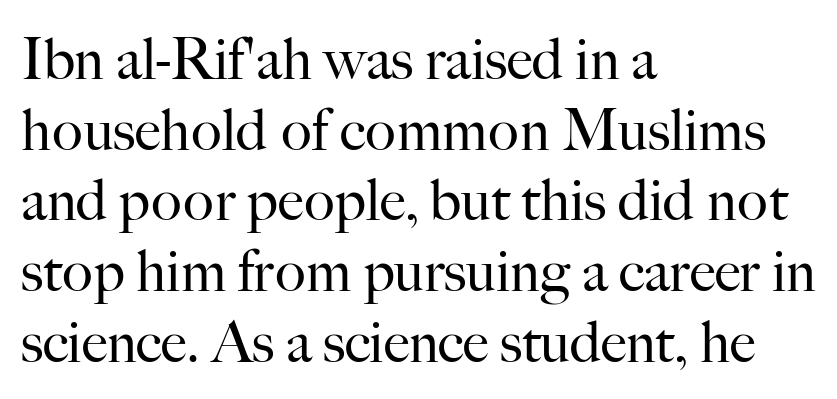
The image shows 57 px regular-weight serif type, upright; set left-aligned, line spacing 1.24x, normal letter spacing, not underlined; high stroke contrast and a small x-height.
